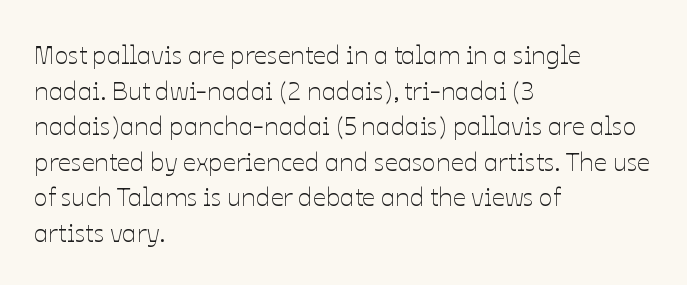
The image shows 26 px text type, upright; set left-aligned, normal line spacing (1.37x), normal letter spacing, not underlined.
